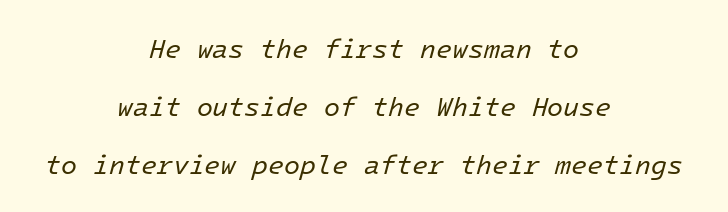
The line texture is even and compact thanks to regular tracking. Counters stay open thanks to moderate or lighter strokes. You could fit nearly another row in the gap between these rows. The rag falls on both sides of this text block equally. The space beneath each line is pristine and unruled. Emphasis-style slanted type is in use.
